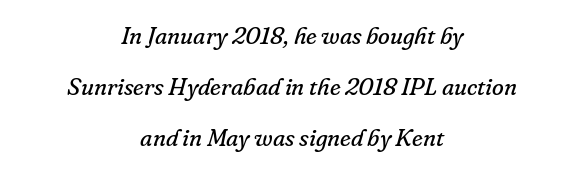
Q: Is the text bold? A: No.
Q: Is the text italic (slanted)? A: Yes, it leans right by about 16 degrees.
Q: Is the text underlined? A: No.
Q: How is the paragraph aligned? A: Centered.
Q: Is the spacing between letters normal or unusually wide? A: Normal.
Q: Is the spacing between lines tight, normal or loose? A: Loose.
